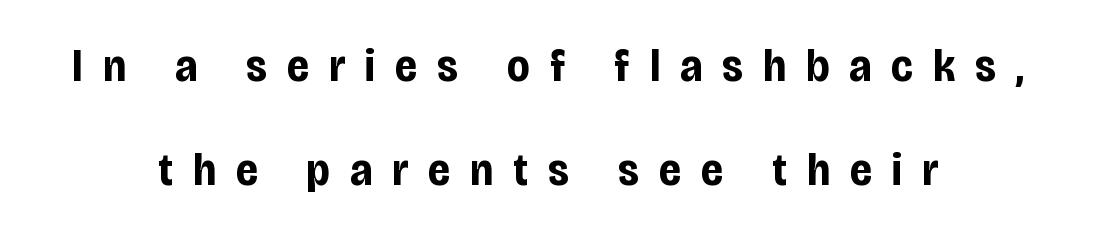
{"serif": "no", "italic": "no", "bold": "yes", "weight": "bold", "width": "condensed", "stroke_contrast": "low", "x_height": "large", "monospaced": "no", "underline": "no", "align": "center", "line_spacing": "loose", "line_spacing_ratio": 2.27, "letter_spacing": "wide", "letter_spacing_em": 0.44, "glyph_px": 46}
